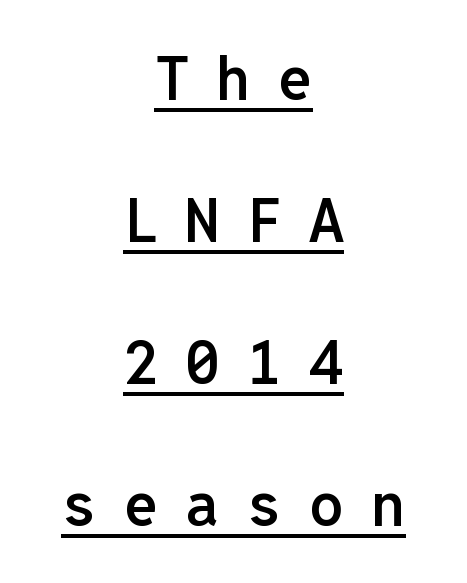
Rendered with straight, roman letterforms. Horizontal bands of white between lines are thick stripes. The gaps between neighbouring characters are conspicuously large. The letters are semibold — heavier than regular but short of a full bold.
